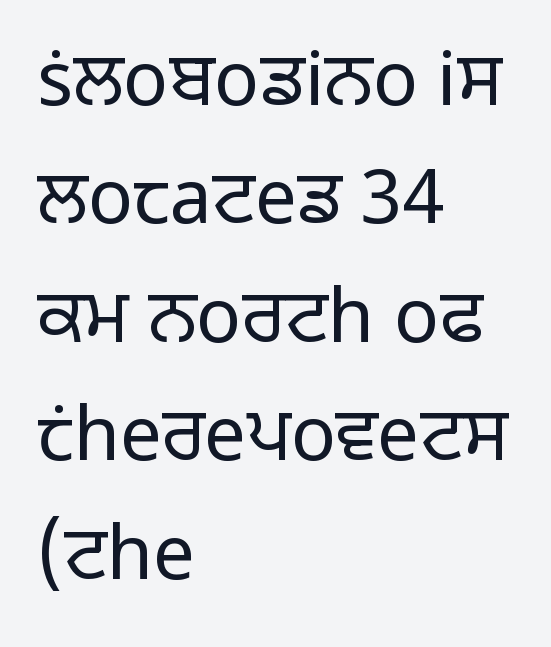
The image shows 75 px light sans-serif type, upright; set left-aligned, normal line spacing (1.58x), normal letter spacing, not underlined; low stroke contrast and a medium x-height.
